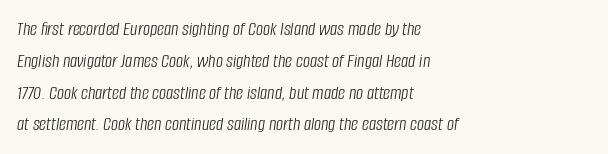
Q: Is the text bold? A: No.
Q: Is the text italic (slanted)? A: Yes, it leans right by about 8 degrees.
Q: Is the text underlined? A: No.
Q: How is the paragraph aligned? A: Left-aligned.
Q: Is the spacing between letters normal or unusually wide? A: Normal.
Q: Is the spacing between lines tight, normal or loose? A: Normal.
